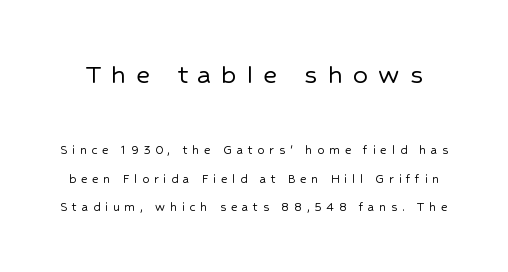
{"serif": "no", "italic": "no", "width": "normal", "stroke_contrast": "low", "x_height": "medium", "monospaced": "no", "underline": "no", "line_spacing": "loose", "line_spacing_ratio": 2.06, "letter_spacing": "wide", "letter_spacing_em": 0.34, "larger_block": "first", "size_ratio": 2.14, "glyph_px": 30}
